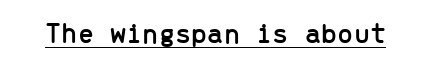
Q: Is the text italic (slanted)? A: No, it is upright.
Q: Is the typeface a serif or a sans-serif typeface? A: Sans-serif.
Q: Is the text underlined? A: Yes.
Q: Is the spacing between letters normal or unusually wide? A: Normal.
Q: Width (condensed, normal, or wide)? A: Normal.
Q: Stroke contrast? A: Low.
Q: x-height? A: Medium.
Q: Monospaced? A: Yes.
